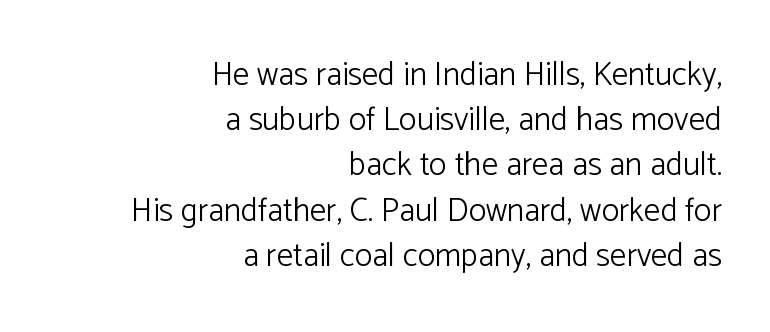
Q: Is the text bold? A: No.
Q: Is the text italic (slanted)? A: No, it is upright.
Q: Is the typeface a serif or a sans-serif typeface? A: Sans-serif.
Q: Is the text underlined? A: No.
Q: How is the paragraph aligned? A: Right-aligned.
Q: Is the spacing between letters normal or unusually wide? A: Normal.
Q: Is the spacing between lines tight, normal or loose? A: Normal.
Q: Width (condensed, normal, or wide)? A: Normal.
Q: Stroke contrast? A: Low.
Q: x-height? A: Medium.
Q: Monospaced? A: No.
